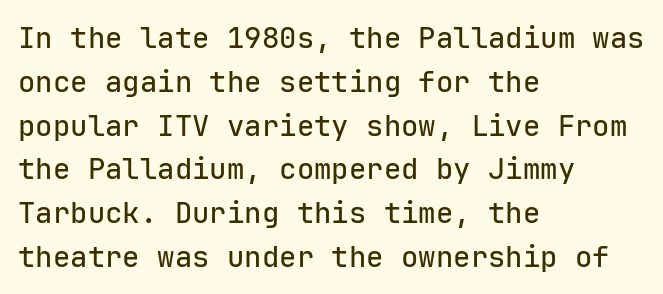
{"serif": "no", "italic": "no", "width": "normal", "stroke_contrast": "low", "x_height": "medium", "monospaced": "yes", "underline": "no", "align": "left", "line_spacing": "normal", "line_spacing_ratio": 1.51, "letter_spacing": "normal", "letter_spacing_em": 0.0, "glyph_px": 29}
